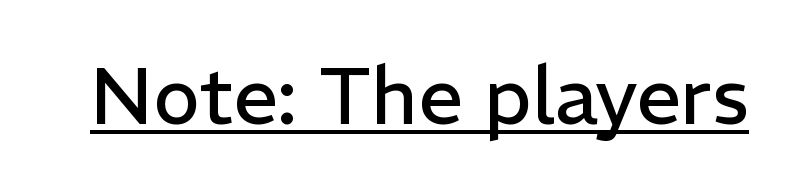
Q: Is the text bold? A: No.
Q: Is the text italic (slanted)? A: No, it is upright.
Q: Is the typeface a serif or a sans-serif typeface? A: Sans-serif.
Q: Is the text underlined? A: Yes.
Q: Is the spacing between letters normal or unusually wide? A: Normal.
Q: Width (condensed, normal, or wide)? A: Normal.
Q: Stroke contrast? A: Low.
Q: x-height? A: Medium.
Q: Monospaced? A: No.
